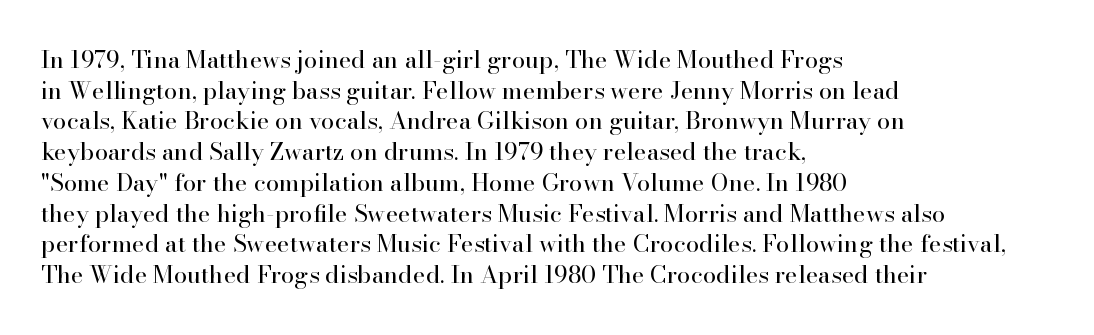
{"italic": "no", "bold": "no", "underline": "no", "align": "left", "line_spacing": "normal", "line_spacing_ratio": 1.28, "letter_spacing": "normal", "letter_spacing_em": 0.0, "glyph_px": 24}
